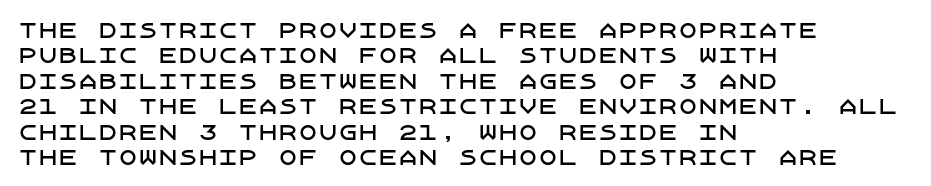
Q: Is the text italic (slanted)? A: No, it is upright.
Q: Is the text underlined? A: No.
Q: How is the paragraph aligned? A: Left-aligned.
Q: Is the spacing between letters normal or unusually wide? A: Normal.
Q: Is the spacing between lines tight, normal or loose? A: Normal.
